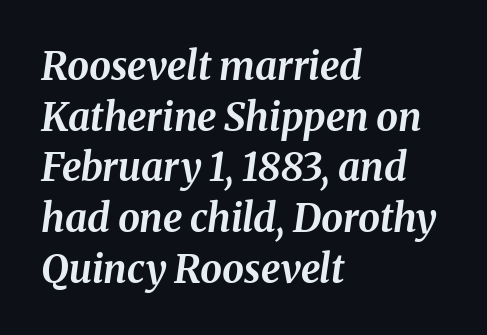
The image shows 39 px bold type, italic (leaning right); set left-aligned, normal line spacing (1.3x), normal letter spacing, not underlined; medium stroke contrast and a medium x-height.
